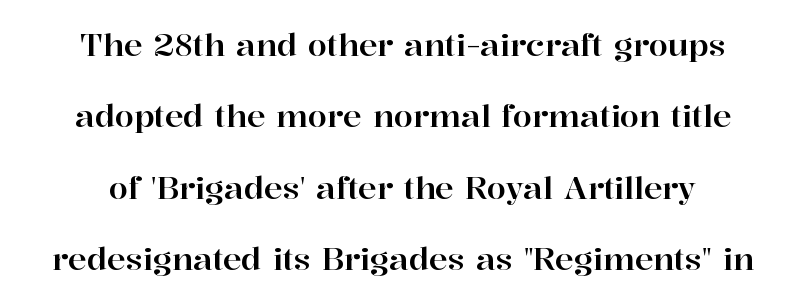
The image shows 31 px serif type, upright; set centered, loose line spacing (2.3x), normal letter spacing, not underlined; high stroke contrast and a medium x-height.
